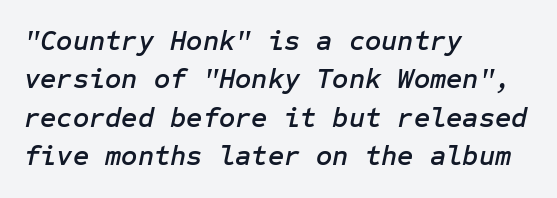
Q: Is the text italic (slanted)? A: Yes, it leans right by about 12 degrees.
Q: Is the text underlined? A: No.
Q: How is the paragraph aligned? A: Left-aligned.
Q: Is the spacing between letters normal or unusually wide? A: Normal.
Q: Is the spacing between lines tight, normal or loose? A: Normal.
Q: Width (condensed, normal, or wide)? A: Normal.
Q: Stroke contrast? A: Low.
Q: x-height? A: Medium.
